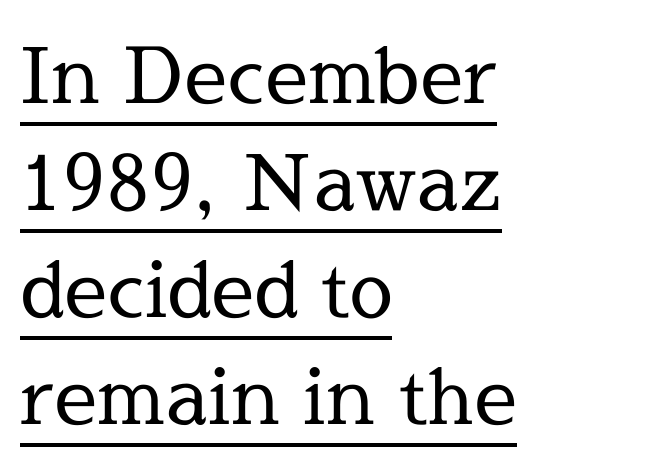
Is this a fixed-width face? No — the glyphs have proportional, varying widths. This reads as an unemphasized weight, regular at the heaviest. What stands out about the letter spacing? Nothing — it is the standard amount. Which margin do the lines hug? The left one — the right edge is uneven. Underlined type.
